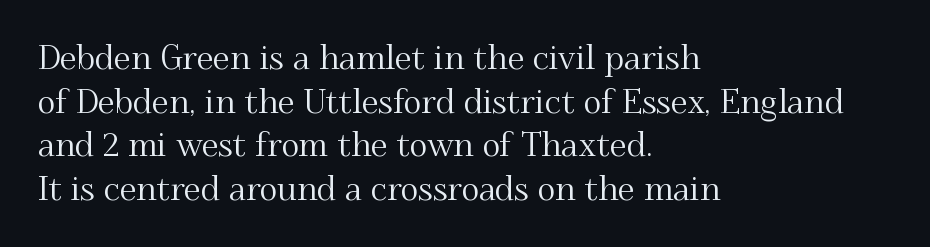
The image shows 34 px serif type, upright; set left-aligned, normal line spacing (1.28x), normal letter spacing, not underlined; medium stroke contrast and a small x-height.
